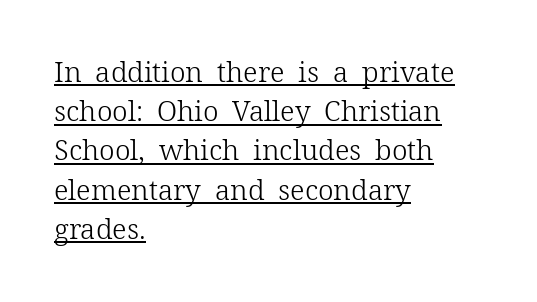
The image shows 28 px light serif type, upright; set left-aligned, normal line spacing (1.4x), normal letter spacing, underlined; low stroke contrast and a medium x-height.
